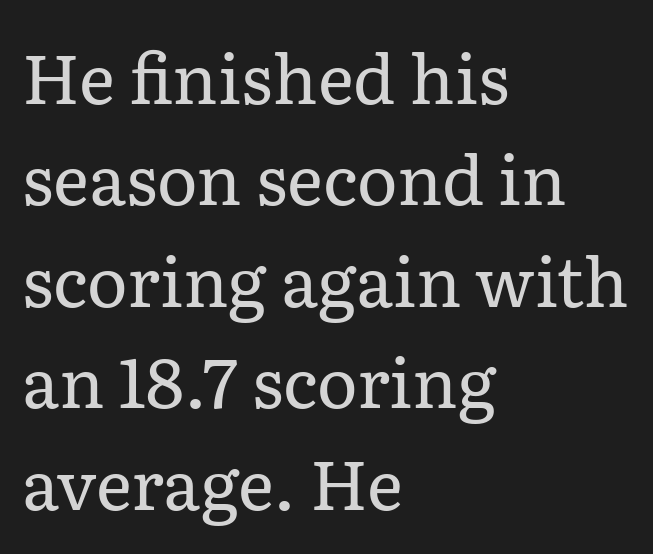
The strokes are not fattened; the text isn't bold. Compared with a centered layout, this one pins lines to the left instead. This rendering leaves character spacing at its baseline value. The letters stand straight up with perfectly vertical stems.
